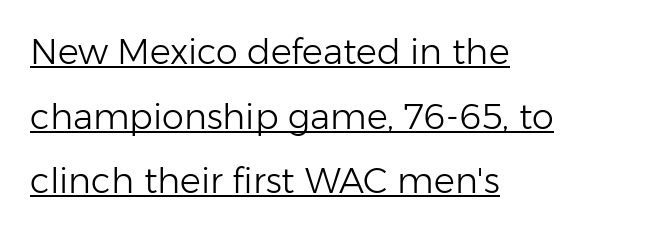
{"serif": "no", "italic": "no", "bold": "no", "weight": "light", "width": "normal", "stroke_contrast": "low", "x_height": "medium", "monospaced": "no", "underline": "yes", "align": "left", "line_spacing_ratio": 1.85, "letter_spacing": "normal", "letter_spacing_em": 0.0, "glyph_px": 35}
